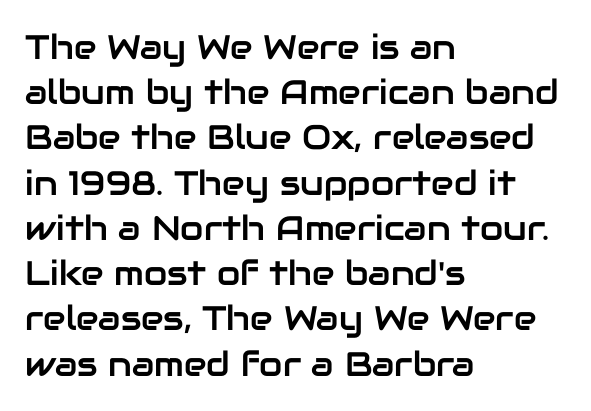
It's the straight-up-and-down kind of type. The letters advance in unequal steps, a hallmark of proportional type. In terms of letterspacing, this is plain default setting. A bare baseline throughout the passage.
